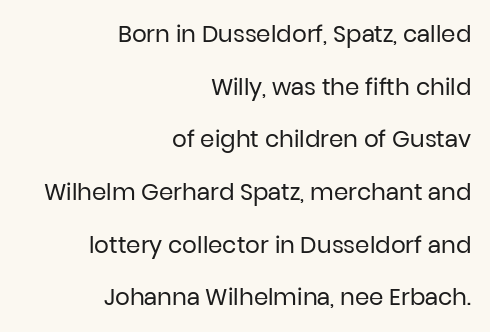
Summary of vertical rhythm: relaxed, with wide interline spacing. The passage shown has conventional tracking throughout. Every character sits straight up, as roman type does. Bold? No — there's no thickening of the strokes. Alignment: flush right.
